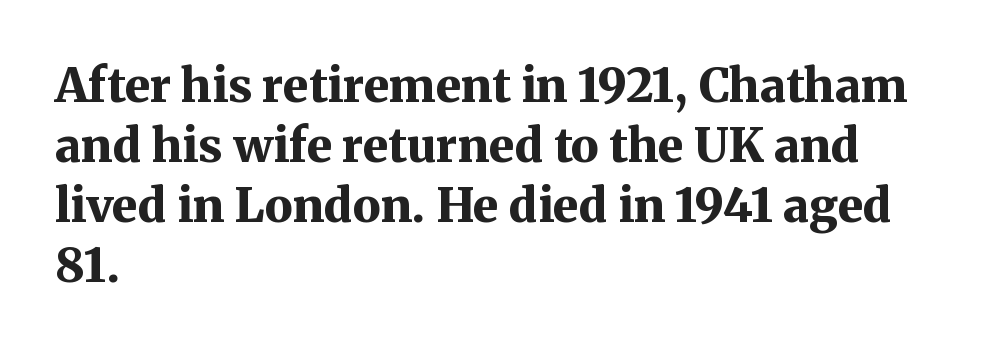
Q: Is the text bold? A: Yes.
Q: Is the text italic (slanted)? A: No, it is upright.
Q: Is the typeface a serif or a sans-serif typeface? A: Serif.
Q: Is the text underlined? A: No.
Q: How is the paragraph aligned? A: Left-aligned.
Q: Is the spacing between letters normal or unusually wide? A: Normal.
Q: Is the spacing between lines tight, normal or loose? A: Normal.
Q: Width (condensed, normal, or wide)? A: Normal.
Q: Stroke contrast? A: Medium.
Q: x-height? A: Medium.
Q: Monospaced? A: No.
